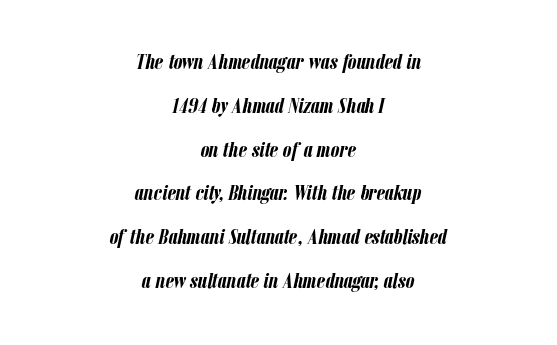
Q: Is the text bold? A: Yes.
Q: Is the text italic (slanted)? A: Yes, it leans right by about 12 degrees.
Q: Is the text underlined? A: No.
Q: How is the paragraph aligned? A: Centered.
Q: Is the spacing between letters normal or unusually wide? A: Normal.
Q: Is the spacing between lines tight, normal or loose? A: Loose.
